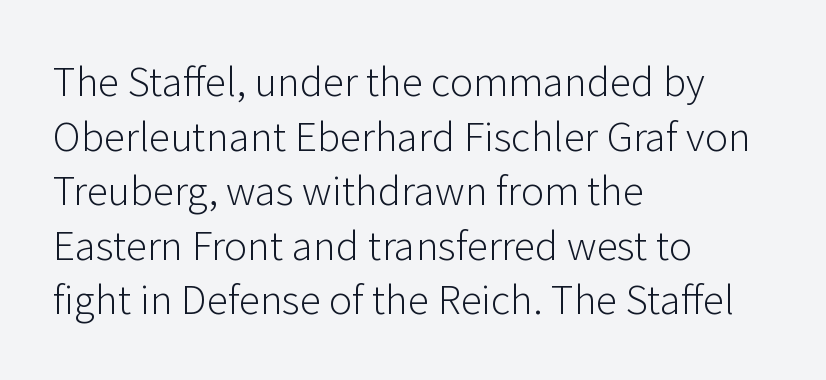
The image shows 43 px light sans-serif type, upright; set left-aligned, normal line spacing (1.27x), normal letter spacing, not underlined; low stroke contrast and a medium x-height.
